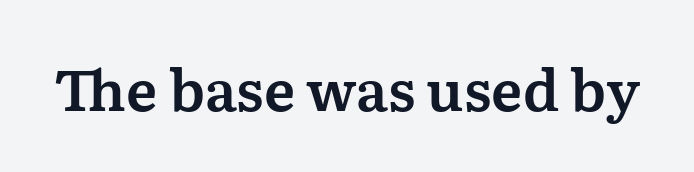
Q: Is the text italic (slanted)? A: No, it is upright.
Q: Is the typeface a serif or a sans-serif typeface? A: Serif.
Q: Is the text underlined? A: No.
Q: Is the spacing between letters normal or unusually wide? A: Normal.
Q: Width (condensed, normal, or wide)? A: Normal.
Q: Stroke contrast? A: Medium.
Q: x-height? A: Medium.
Q: Monospaced? A: No.
